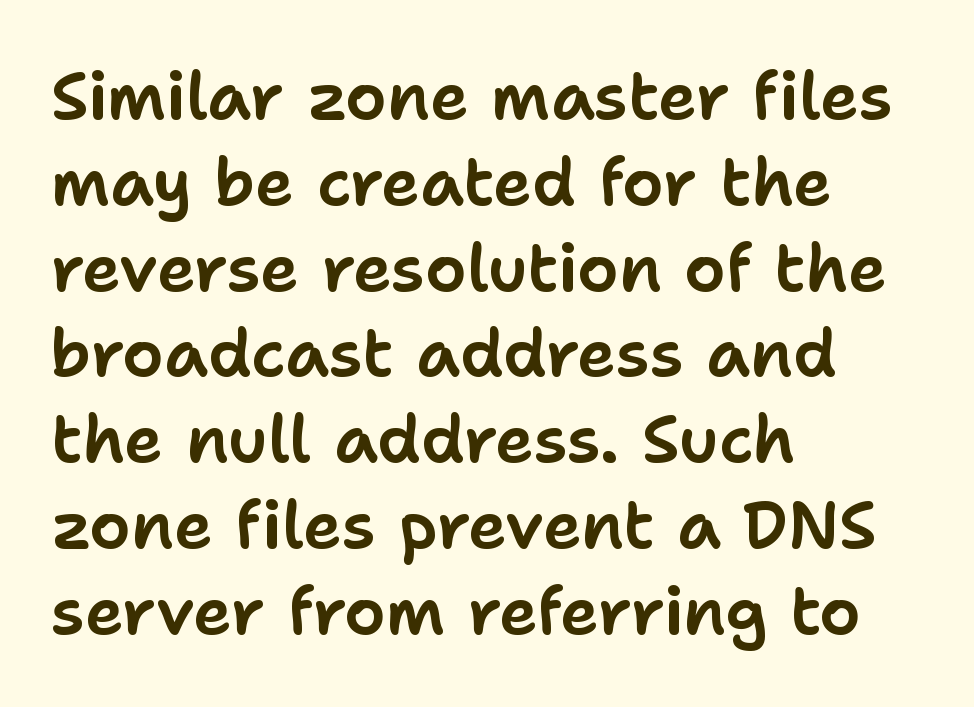
Q: Is the text italic (slanted)? A: No, it is upright.
Q: Is the typeface a serif or a sans-serif typeface? A: Sans-serif.
Q: Is the text underlined? A: No.
Q: How is the paragraph aligned? A: Left-aligned.
Q: Is the spacing between letters normal or unusually wide? A: Normal.
Q: Is the spacing between lines tight, normal or loose? A: Normal.
Q: Width (condensed, normal, or wide)? A: Normal.
Q: Stroke contrast? A: Low.
Q: x-height? A: Medium.
Q: Monospaced? A: No.
